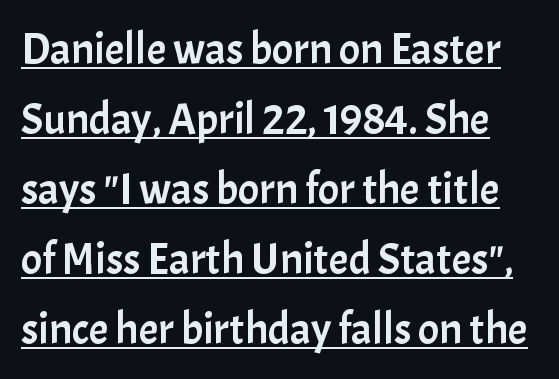
{"serif": "no", "italic": "no", "width": "normal", "stroke_contrast": "low", "x_height": "medium", "monospaced": "no", "underline": "yes", "line_spacing": "normal", "line_spacing_ratio": 1.59, "letter_spacing": "normal", "letter_spacing_em": 0.0, "glyph_px": 44}
